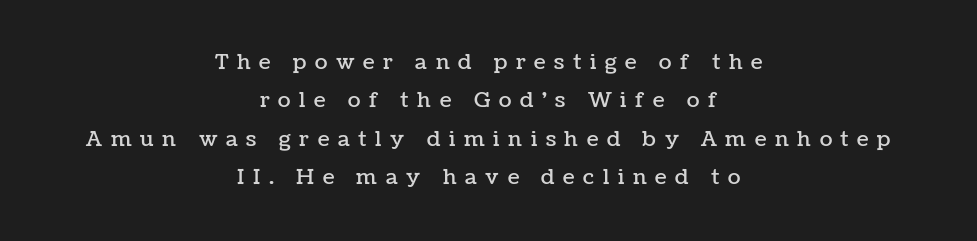
{"italic": "no", "underline": "no", "align": "center", "line_spacing_ratio": 1.83, "letter_spacing": "wide", "letter_spacing_em": 0.41, "glyph_px": 21}
